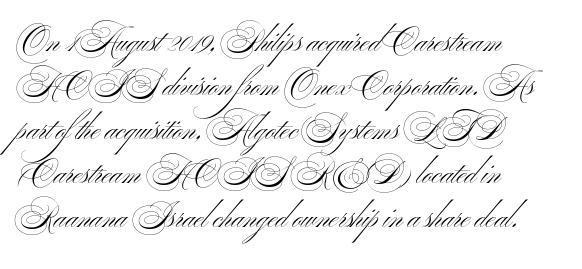
Q: Is the text bold? A: No.
Q: Is the text italic (slanted)? A: Yes.
Q: Is the typeface a serif or a sans-serif typeface? A: Sans-serif.
Q: Is the text underlined? A: No.
Q: How is the paragraph aligned? A: Left-aligned.
Q: Is the spacing between letters normal or unusually wide? A: Normal.
Q: Is the spacing between lines tight, normal or loose? A: Normal.
Q: Width (condensed, normal, or wide)? A: Wide.
Q: Stroke contrast? A: Medium.
Q: x-height? A: Small.
Q: Monospaced? A: No.
